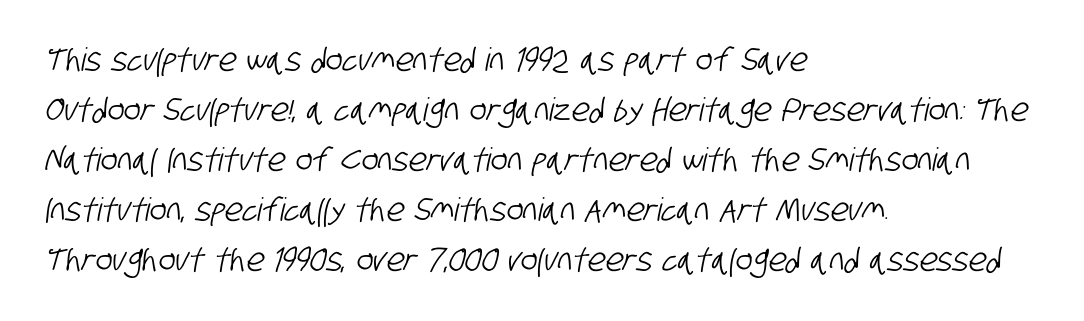
The face used here is proportionally spaced, like ordinary book or web type. Each line starts at the same left margin while the right side varies. This sample uses plain, unmodified letter spacing. Compared with typical paragraphs, the rows here are spaced about the same. A typesetter would label this face a sans. Check the space under the baseline: it is left empty.
